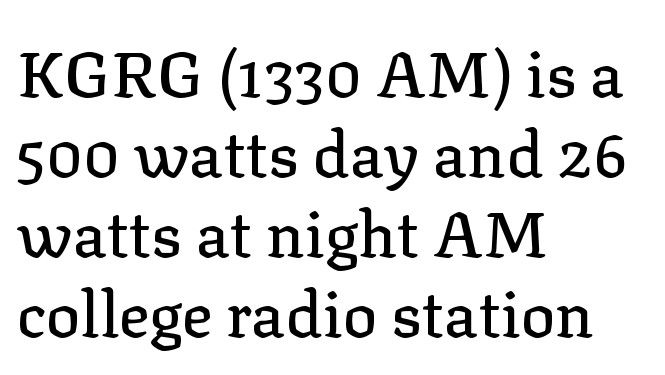
Notice how the stems are strictly vertical — no italics here. Short note: letters normally spaced. Check where the strokes stop: tiny serifs finish them off. You could not count columns in this text — the font is proportionally spaced. Type without underlining.
